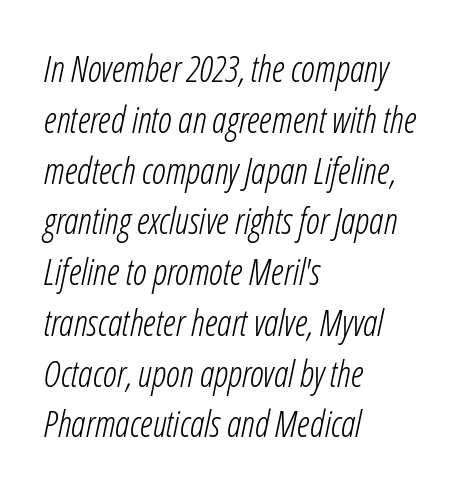
If you drew a line through each stem, it would be angled. The weight tops out at a normal text grade. The face used here is proportionally spaced, like ordinary book or web type. Letter spacing: default. Each row of text sits above clean, open space.
